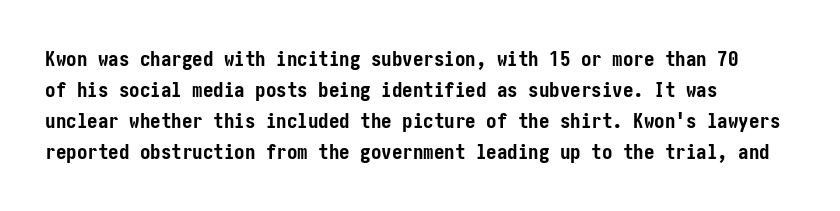
These lines keep a tight, regular rhythm from letter to letter. The typesetting leans heavy: a genuine bold. Line beginnings align vertically; line endings do not. If you drew a line through each stem, it would be perfectly vertical. Letters rest on an invisible, unmarked baseline.
